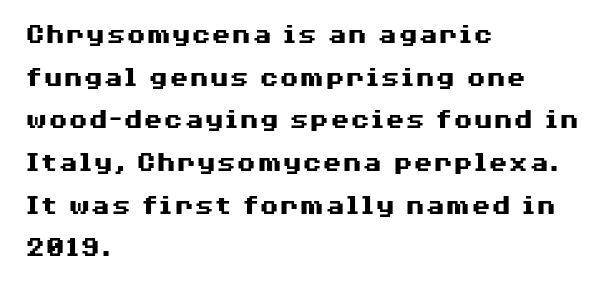
{"serif": "no", "italic": "no", "bold": "yes", "weight": "heavy", "width": "wide", "stroke_contrast": "medium", "x_height": "medium", "monospaced": "no", "underline": "no", "align": "left", "line_spacing": "normal", "line_spacing_ratio": 1.47, "letter_spacing": "normal", "letter_spacing_em": 0.0, "glyph_px": 29}
